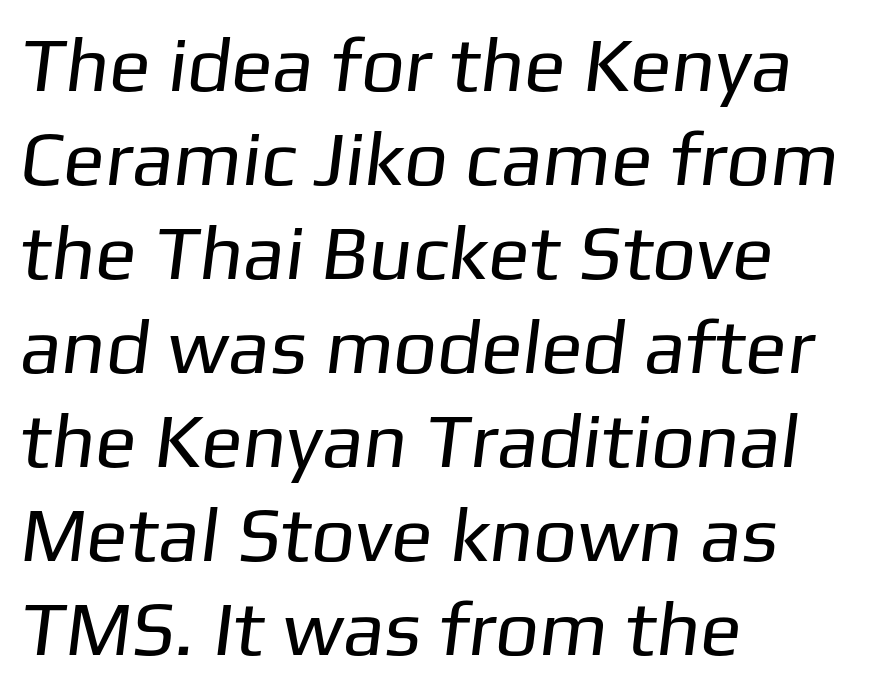
{"serif": "no", "bold": "no", "weight": "regular", "width": "normal", "stroke_contrast": "low", "x_height": "medium", "monospaced": "no", "underline": "no", "align": "left", "line_spacing_ratio": 1.22, "letter_spacing": "normal", "letter_spacing_em": 0.0, "glyph_px": 77}
